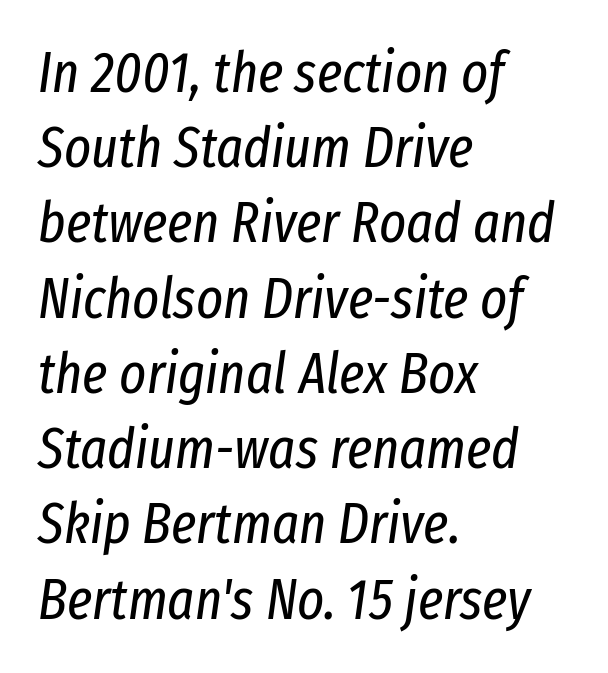
The image shows 57 px regular-weight, condensed type, italic (leaning right); set left-aligned, normal line spacing (1.32x), normal letter spacing, not underlined; low stroke contrast and a medium x-height.
